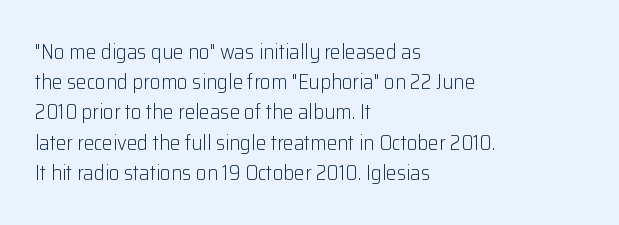
The image shows 21 px text type, upright; set left-aligned, normal line spacing (1.44x), normal letter spacing, not underlined.
